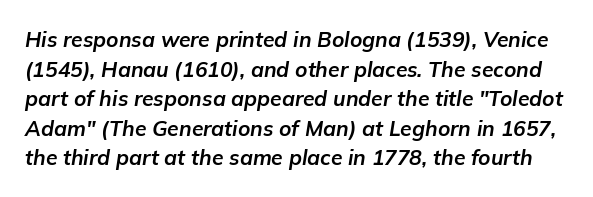
{"italic": "yes", "lean": "right", "slant_degrees": 9, "bold": "yes", "underline": "no", "line_spacing": "normal", "line_spacing_ratio": 1.41, "letter_spacing": "normal", "letter_spacing_em": 0.0, "glyph_px": 21}
